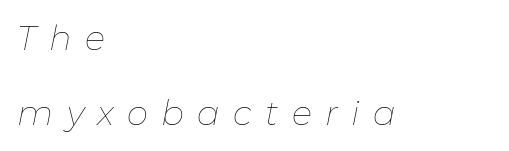
The image shows 34 px thin type, italic (leaning right); set left-aligned, loose line spacing (2.2x), unusually wide letter spacing (+0.39 em), not underlined; low stroke contrast and a medium x-height.
